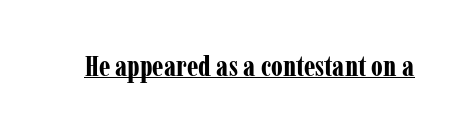
The image shows 29 px bold, condensed serif type, upright; set normal letter spacing, underlined; low stroke contrast and a medium x-height.
